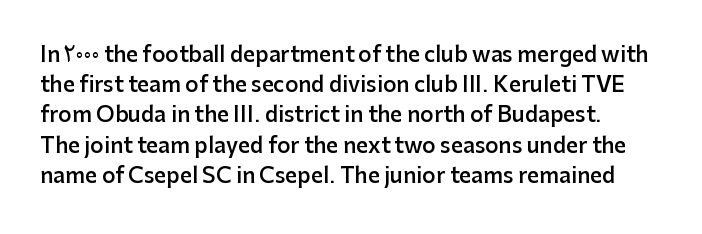
{"italic": "no", "bold": "semi", "underline": "no", "line_spacing": "normal", "line_spacing_ratio": 1.44, "letter_spacing": "normal", "letter_spacing_em": 0.0, "glyph_px": 21}
